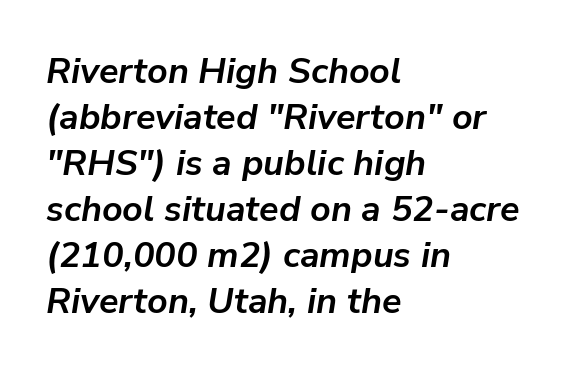
{"italic": "yes", "lean": "right", "slant_degrees": 9, "bold": "yes", "weight": "semibold", "width": "normal", "stroke_contrast": "low", "x_height": "medium", "monospaced": "no", "underline": "no", "align": "left", "line_spacing": "normal", "line_spacing_ratio": 1.28, "letter_spacing": "normal", "letter_spacing_em": 0.0, "glyph_px": 36}
